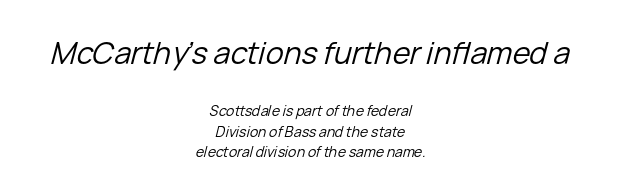
Q: Is the text bold? A: No.
Q: Is the text italic (slanted)? A: Yes, it leans right by about 15 degrees.
Q: Is the text underlined? A: No.
Q: How is the paragraph aligned? A: Centered.
Q: Is the spacing between letters normal or unusually wide? A: Normal.
Q: Is the spacing between lines tight, normal or loose? A: Normal.
Q: Which block of text is set in a larger size, the first (top) or the second (bottom)? A: The first (top) one.
Q: Width (condensed, normal, or wide)? A: Normal.
Q: Stroke contrast? A: Low.
Q: x-height? A: Medium.
Q: Monospaced? A: No.
